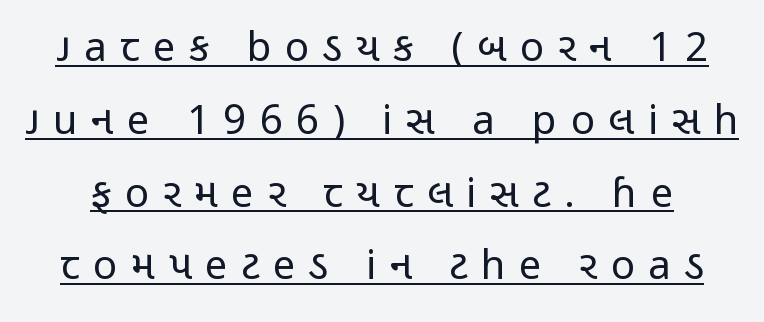
The image shows 40 px regular-weight, condensed sans-serif type, upright; set line spacing 1.82x, unusually wide letter spacing (+0.34 em), underlined; low stroke contrast and a medium x-height.
